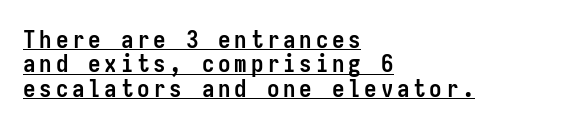
This is the regular roman posture of the typeface. Regarding leading, the lines here are crowded together. These lines carry a lot of weight — the face is fully bold. A student would call this left alignment; a typographer would say flush left, rag right. Compared with undecorated copy, this sample adds a rule below the words.
